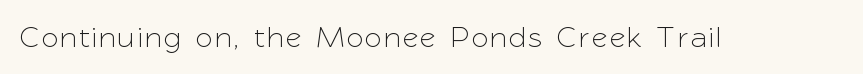
The designer went with a sans here, leaving each stem footless. A clean baseline with only descenders dipping below it. Does the lettering tilt? It doesn't — this is upright. Note the varied advance widths — an 'i' is clearly narrower than an 'm'.
